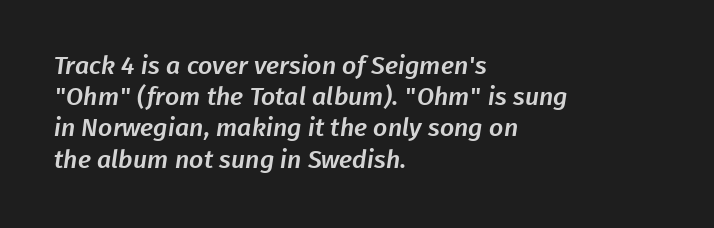
Successive baselines arrive at the customary interval. Honestly, there is no underline to notice here at all. Alignment: flush left. Letter spacing: default.
